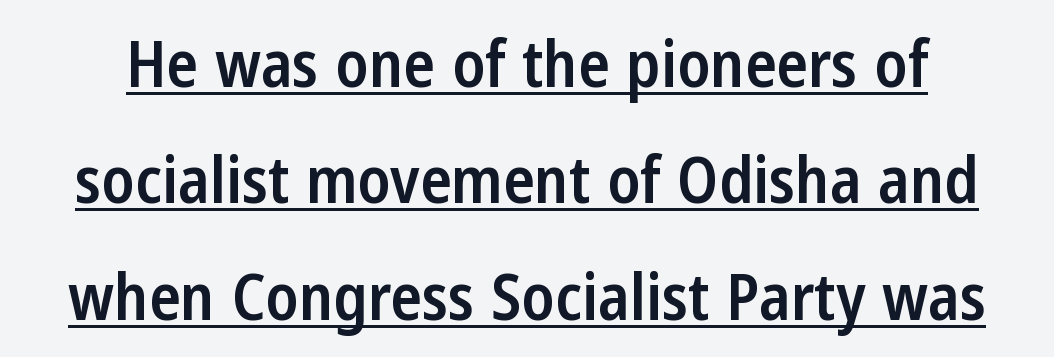
{"serif": "no", "italic": "no", "bold": "semi", "weight": "semibold", "width": "condensed", "stroke_contrast": "low", "x_height": "medium", "monospaced": "no", "underline": "yes", "line_spacing_ratio": 1.79, "letter_spacing": "normal", "letter_spacing_em": 0.0, "glyph_px": 65}
